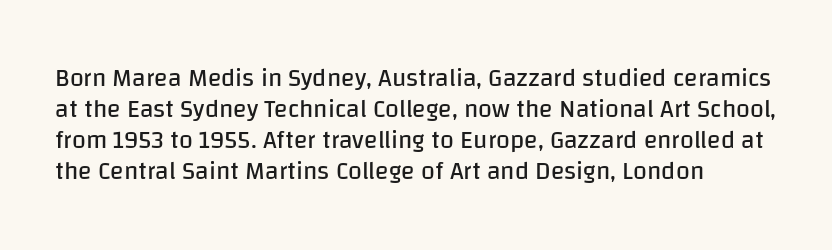
A light-to-regular cut is what we see here. Clear beneath every line of the passage. Vertical strokes here are truly vertical. The passage shown has conventional tracking throughout. Leftover space on each line is placed entirely after the last word.
